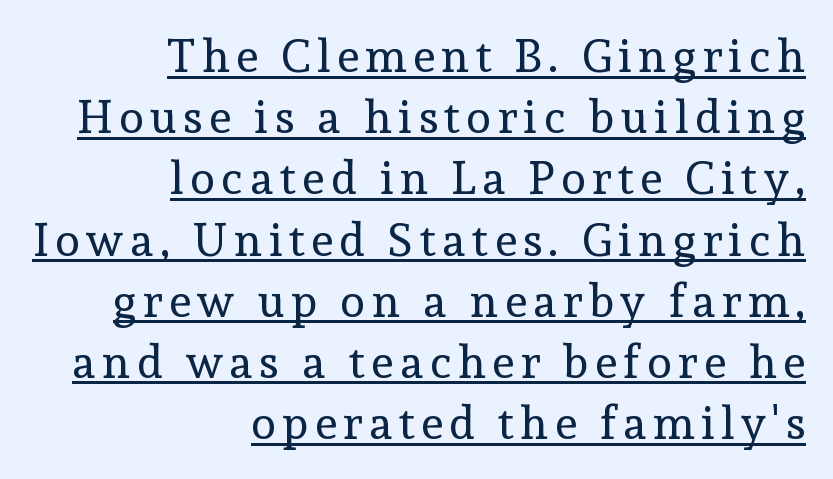
The image shows 46 px regular-weight serif type, upright; set right-aligned, normal line spacing (1.33x), underlined; a medium x-height.
